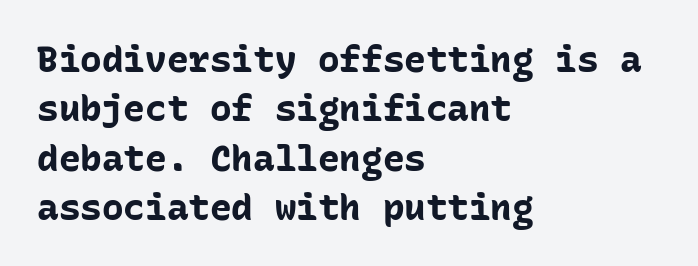
Teacher's note: observe the even left margin — that is flush-left alignment. Is this a sans? Yes — the strokes have no serifs. In terms of leading, this rendering sits right in the middle. Here the designer chose a console-style face with uniform glyph widths.
